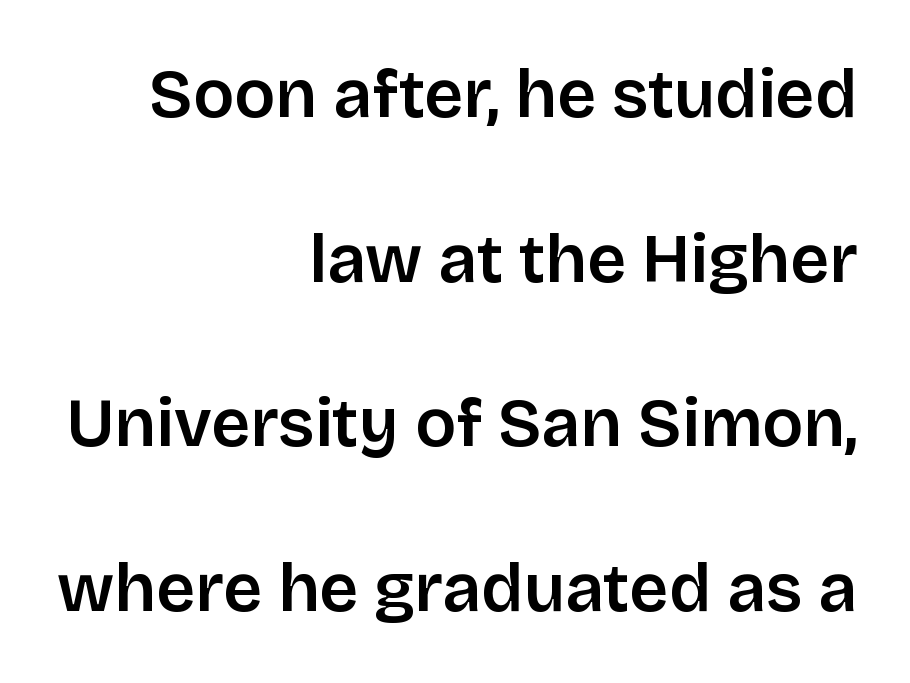
Q: Is the text italic (slanted)? A: No, it is upright.
Q: Is the typeface a serif or a sans-serif typeface? A: Sans-serif.
Q: Is the text underlined? A: No.
Q: How is the paragraph aligned? A: Right-aligned.
Q: Is the spacing between letters normal or unusually wide? A: Normal.
Q: Is the spacing between lines tight, normal or loose? A: Loose.
Q: Width (condensed, normal, or wide)? A: Normal.
Q: Stroke contrast? A: Low.
Q: x-height? A: Large.
Q: Monospaced? A: No.
